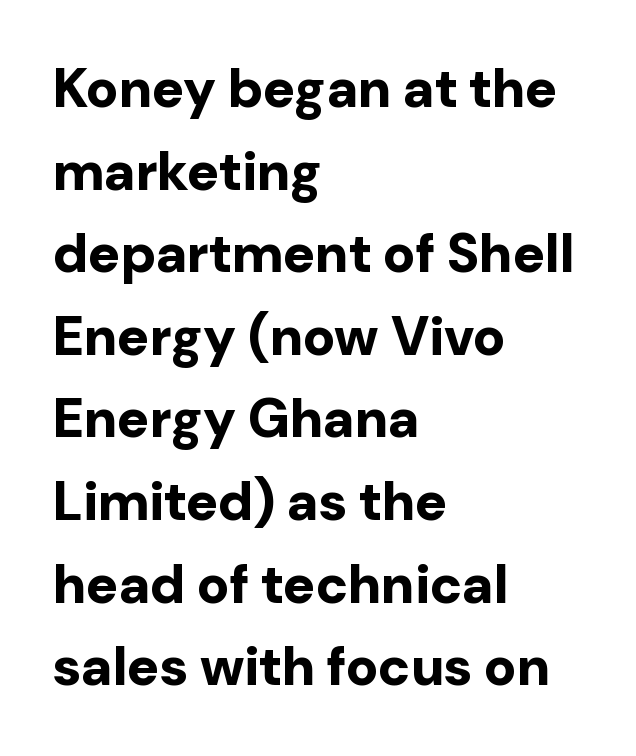
{"serif": "no", "italic": "no", "bold": "yes", "weight": "bold", "width": "normal", "stroke_contrast": "low", "x_height": "medium", "monospaced": "no", "underline": "no", "align": "left", "line_spacing": "normal", "line_spacing_ratio": 1.53, "letter_spacing": "normal", "letter_spacing_em": 0.0, "glyph_px": 54}
